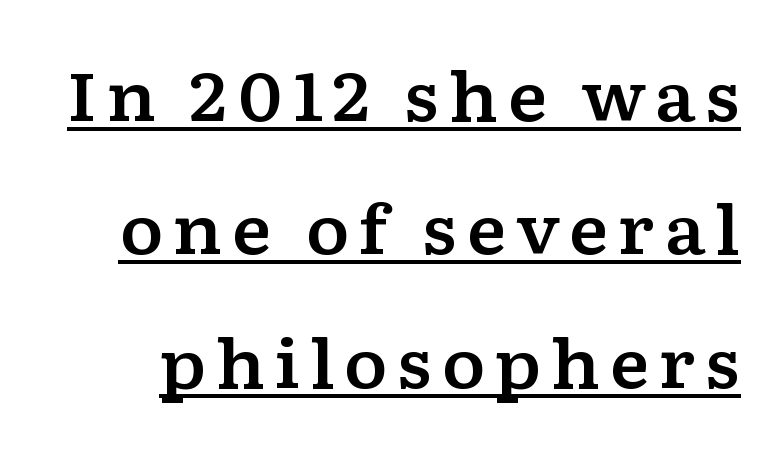
Looks like regular typesetting: each glyph gets only the width it needs. A baseline rule has been typeset under these characters. The font's upright variant was chosen for this text. Successive baselines arrive slowly, with a big drop between each.
